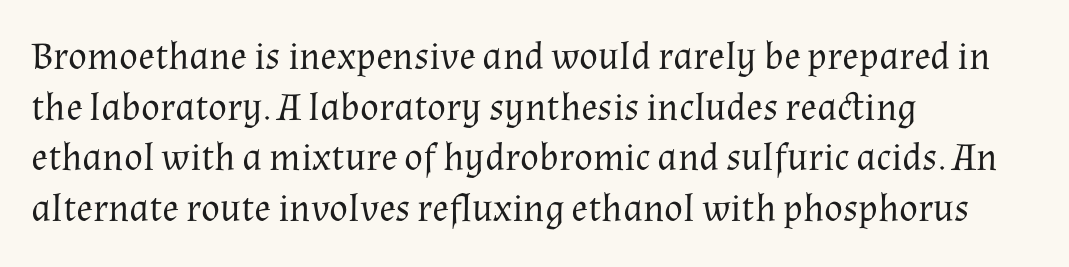
No extra ink here — the face is not bold. Unlike a clean sans, this face finishes its strokes with serifs. Do the characters align in a grid? No, the font is proportional. Does the leading feel generous? No, just average.
